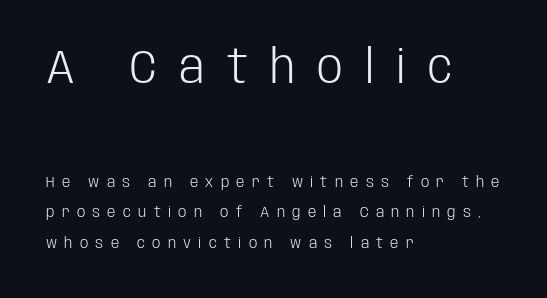
Q: Is the text bold? A: No.
Q: Is the text italic (slanted)? A: No, it is upright.
Q: Is the typeface a serif or a sans-serif typeface? A: Sans-serif.
Q: Is the text underlined? A: No.
Q: How is the paragraph aligned? A: Left-aligned.
Q: Is the spacing between letters normal or unusually wide? A: Unusually wide.
Q: Is the spacing between lines tight, normal or loose? A: Loose.
Q: Which block of text is set in a larger size, the first (top) or the second (bottom)? A: The first (top) one.
Q: Width (condensed, normal, or wide)? A: Condensed.
Q: Stroke contrast? A: Low.
Q: x-height? A: Large.
Q: Monospaced? A: No.
